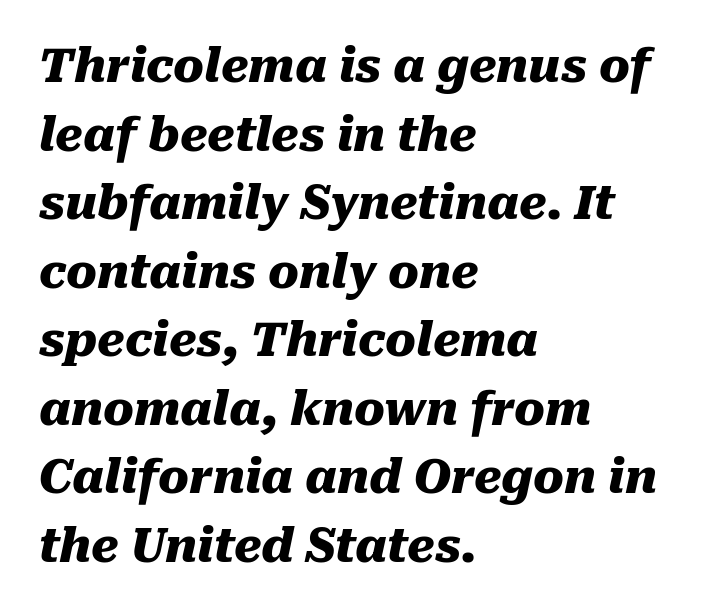
Spacing between characters is what you'd get straight out of the box. Casual observation: everything's shoved over to the left. The text carries the slant typical of an italic or oblique font. Clear beneath every line of the passage. These words are printed bold, with thick strokes throughout. Each letter keeps its own natural width here, so spacing adapts to shape.
